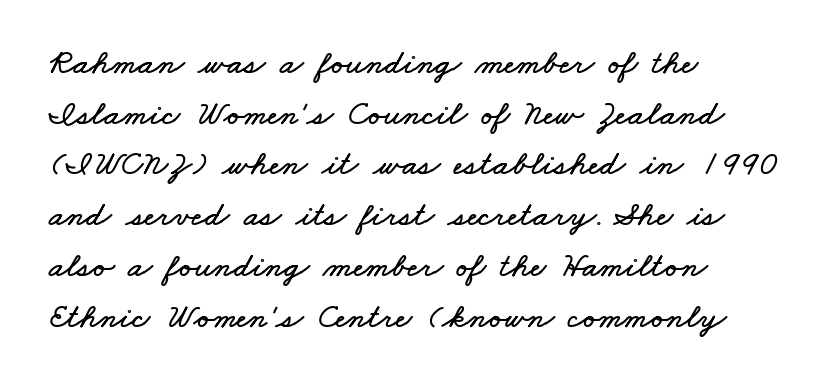
The image shows 35 px wide type; set left-aligned, normal line spacing (1.45x), normal letter spacing, not underlined; low stroke contrast and a small x-height.
